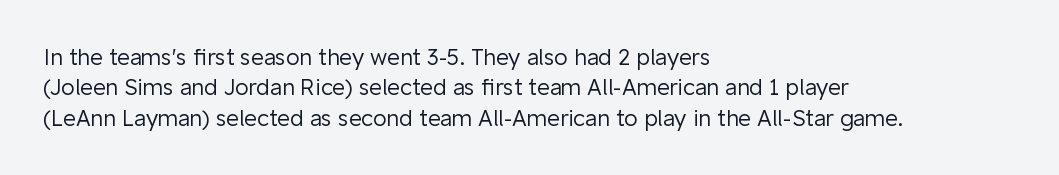
{"italic": "no", "bold": "no", "underline": "no", "align": "left", "line_spacing": "normal", "line_spacing_ratio": 1.38, "letter_spacing": "normal", "letter_spacing_em": 0.0, "glyph_px": 22}
